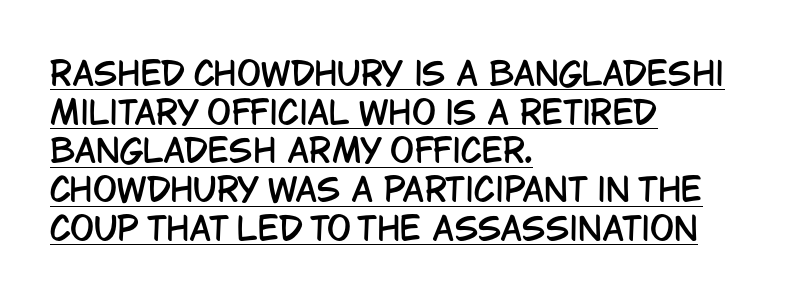
Q: Is the text italic (slanted)? A: No, it is upright.
Q: Is the typeface a serif or a sans-serif typeface? A: Sans-serif.
Q: Is the text underlined? A: Yes.
Q: How is the paragraph aligned? A: Left-aligned.
Q: Is the spacing between letters normal or unusually wide? A: Normal.
Q: Width (condensed, normal, or wide)? A: Condensed.
Q: Stroke contrast? A: Low.
Q: x-height? A: Large.
Q: Monospaced? A: No.
